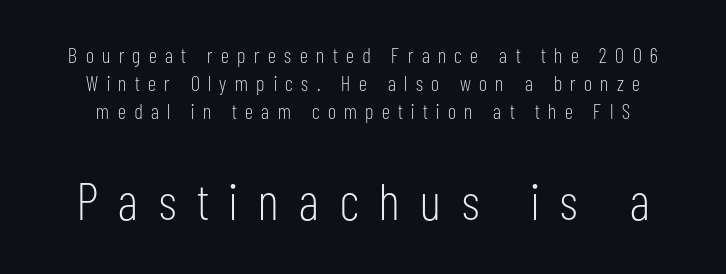
The image shows 52 px light, condensed sans-serif type, upright; set normal line spacing (1.34x), unusually wide letter spacing (+0.4 em), not underlined; the second (bottom) block is 2.48x larger; low stroke contrast and a medium x-height.
